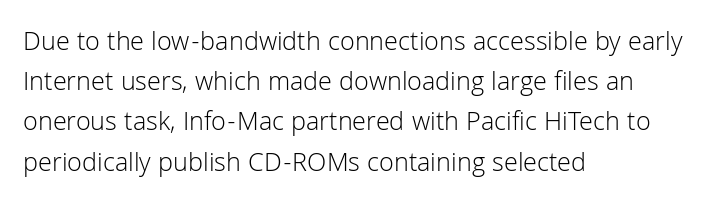
{"italic": "no", "bold": "no", "underline": "no", "align": "left", "line_spacing": "normal", "line_spacing_ratio": 1.49, "letter_spacing": "normal", "letter_spacing_em": 0.0, "glyph_px": 27}
